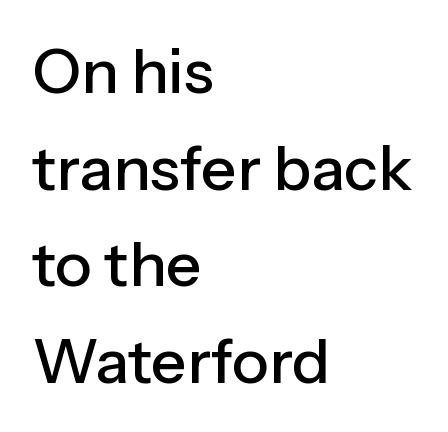
These lines are set flush left with a ragged right edge. Characters follow at the spacing the type designer built in. Unlike italic type, these characters show no tilt at all. This sample uses a sans-serif face.
